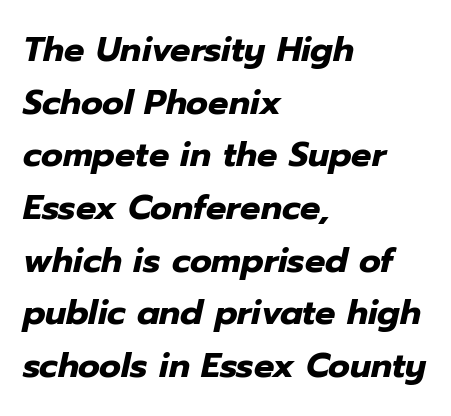
The image shows 34 px heavy type, italic (leaning right); set left-aligned, normal line spacing (1.55x), normal letter spacing, not underlined; low stroke contrast and a medium x-height.
